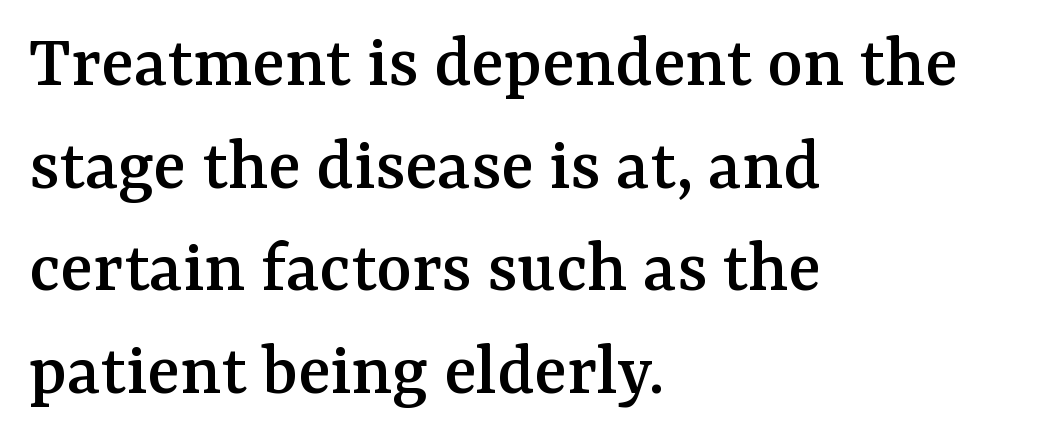
Notice how the stems are strictly vertical — no italics here. The space directly below the letters is spotless. Inter-character spacing is left at the font's built-in metrics. The ragged edge is on the right, which tells us the setting is flush left. This is serif lettering, the kind often seen in printed books.
